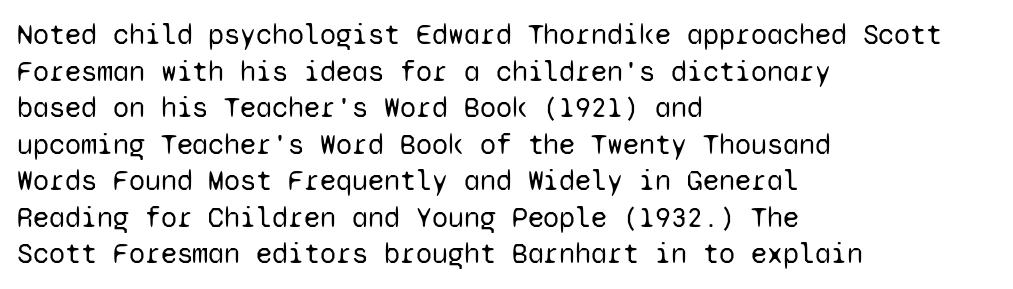
The image shows 29 px regular-weight sans-serif type, upright, monospaced; set left-aligned, normal line spacing (1.26x), normal letter spacing, not underlined; low stroke contrast and a medium x-height.
